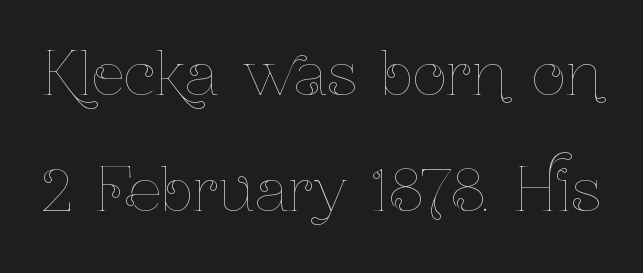
Q: Is the text bold? A: No.
Q: Is the text italic (slanted)? A: No, it is upright.
Q: Is the text underlined? A: No.
Q: Is the spacing between letters normal or unusually wide? A: Normal.
Q: Is the spacing between lines tight, normal or loose? A: Loose.
Q: Width (condensed, normal, or wide)? A: Condensed.
Q: Stroke contrast? A: Low.
Q: x-height? A: Medium.
Q: Monospaced? A: No.
